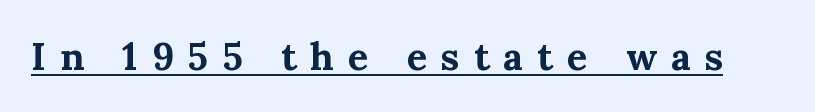
Think of a printed novel: that variable character pitch is what you see here. The face used here is seriffed, in the tradition of book romans. This is the regular roman posture of the typeface. In terms of weight, the rendering is a true, heavy bold. Every word sits above its own underline.
